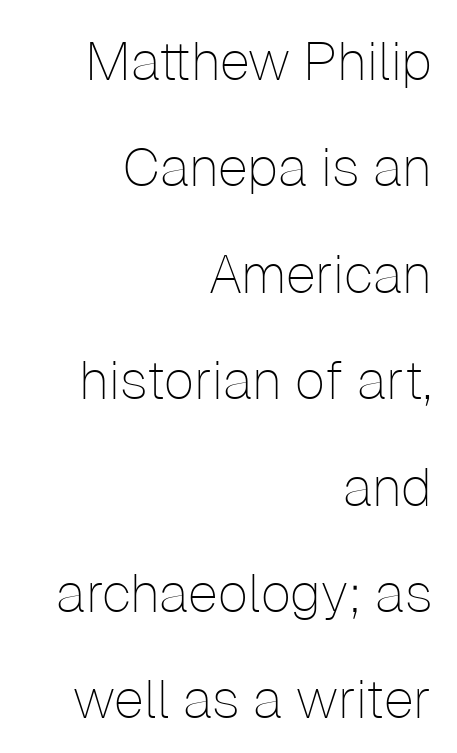
Q: Is the text bold? A: No.
Q: Is the text italic (slanted)? A: No, it is upright.
Q: Is the typeface a serif or a sans-serif typeface? A: Sans-serif.
Q: Is the text underlined? A: No.
Q: How is the paragraph aligned? A: Right-aligned.
Q: Is the spacing between letters normal or unusually wide? A: Normal.
Q: Is the spacing between lines tight, normal or loose? A: Loose.
Q: Width (condensed, normal, or wide)? A: Normal.
Q: Stroke contrast? A: Low.
Q: x-height? A: Medium.
Q: Monospaced? A: No.
